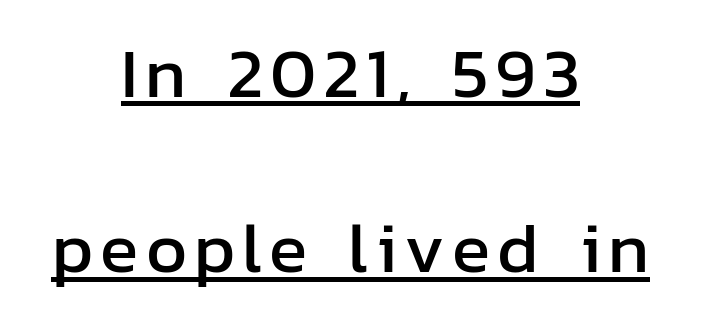
The image shows 71 px sans-serif type, upright; set centered, loose line spacing (2.47x), underlined; low stroke contrast and a medium x-height.
